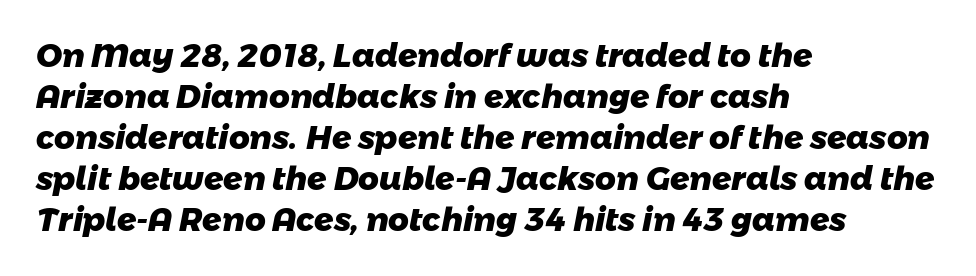
This rendering employs a face without finishing strokes, i.e., a sans-serif. Strong, thick strokes mark this as bold type. Leftover space on each line is placed entirely after the last word. The face used here is proportionally spaced, like ordinary book or web type.
